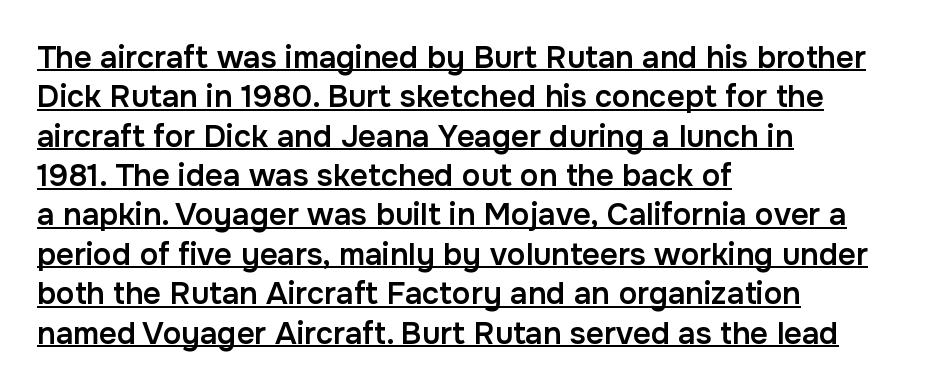
{"serif": "no", "italic": "no", "bold": "semi", "weight": "semibold", "width": "normal", "stroke_contrast": "low", "x_height": "medium", "monospaced": "no", "underline": "yes", "align": "left", "line_spacing": "normal", "line_spacing_ratio": 1.27, "letter_spacing": "normal", "letter_spacing_em": 0.0, "glyph_px": 31}
